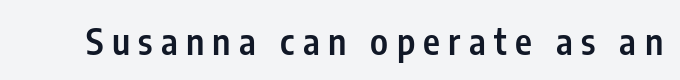
Q: Is the text bold? A: Semi-bold.
Q: Is the text italic (slanted)? A: No, it is upright.
Q: Is the typeface a serif or a sans-serif typeface? A: Sans-serif.
Q: Is the text underlined? A: No.
Q: Is the spacing between letters normal or unusually wide? A: Unusually wide.
Q: Width (condensed, normal, or wide)? A: Condensed.
Q: Stroke contrast? A: Low.
Q: x-height? A: Medium.
Q: Monospaced? A: No.
